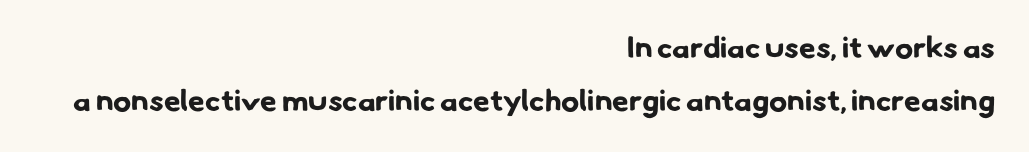
Q: Is the text bold? A: Yes.
Q: Is the typeface a serif or a sans-serif typeface? A: Sans-serif.
Q: Is the text underlined? A: No.
Q: How is the paragraph aligned? A: Right-aligned.
Q: Is the spacing between letters normal or unusually wide? A: Normal.
Q: Width (condensed, normal, or wide)? A: Normal.
Q: Stroke contrast? A: Low.
Q: x-height? A: Small.
Q: Monospaced? A: No.
